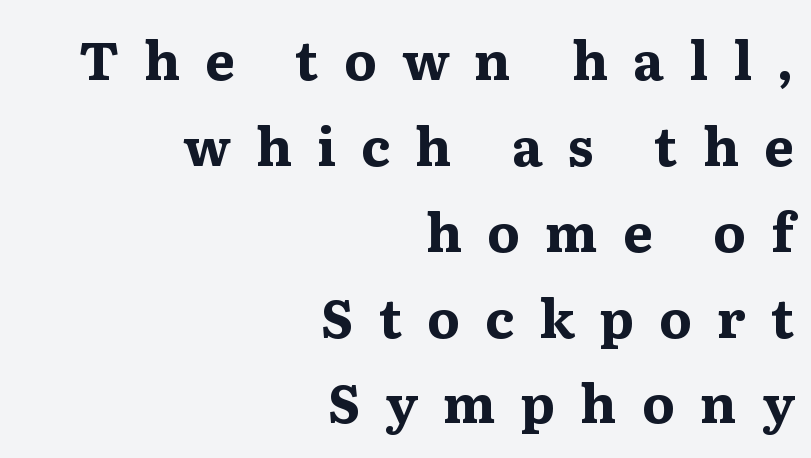
The image shows 53 px bold, wide serif type, upright; set right-aligned, normal line spacing (1.62x), unusually wide letter spacing (+0.47 em), not underlined; medium stroke contrast and a medium x-height.
